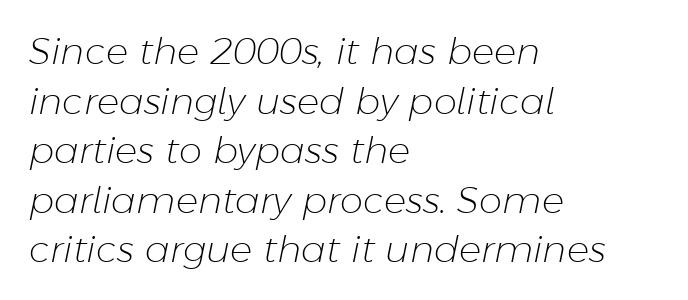
The image shows 37 px light type, italic (leaning right); set left-aligned, normal line spacing (1.34x), normal letter spacing, not underlined; low stroke contrast and a medium x-height.
